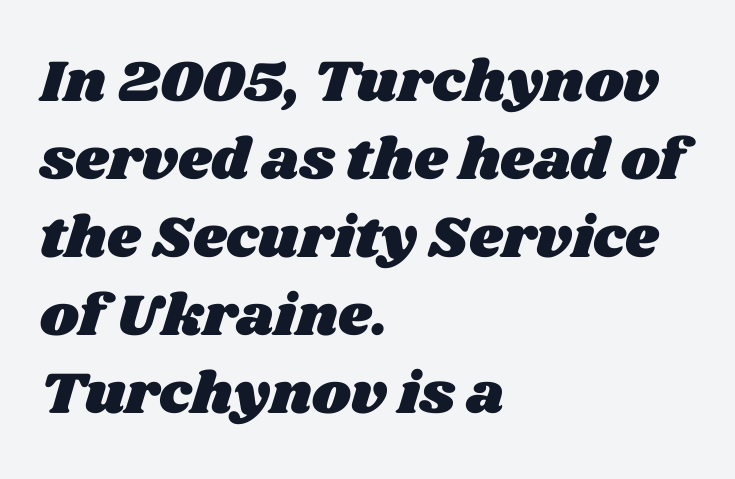
Teacher's note: observe the even left margin — that is flush-left alignment. Interline gaps are of average width in this sample. Do the characters align in a grid? No, the font is proportional. Any mark beneath the type? The region is blank. Default kerning and tracking; the words read as compact shapes.
